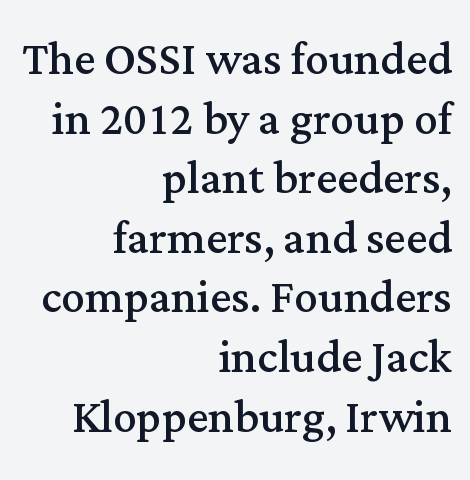
The space between consecutive lines is stingy. Between one letter and the next there's only the usual sliver of space. Varying glyph widths throughout — classic text-font behaviour. Nobody drew a line under any word here.
